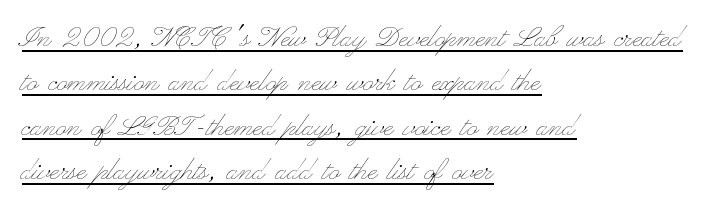
Q: Is the text bold? A: No.
Q: Is the text italic (slanted)? A: Yes.
Q: Is the text underlined? A: Yes.
Q: How is the paragraph aligned? A: Left-aligned.
Q: Is the spacing between letters normal or unusually wide? A: Normal.
Q: Is the spacing between lines tight, normal or loose? A: Normal.
Q: Width (condensed, normal, or wide)? A: Wide.
Q: Stroke contrast? A: Low.
Q: x-height? A: Small.
Q: Monospaced? A: No.
